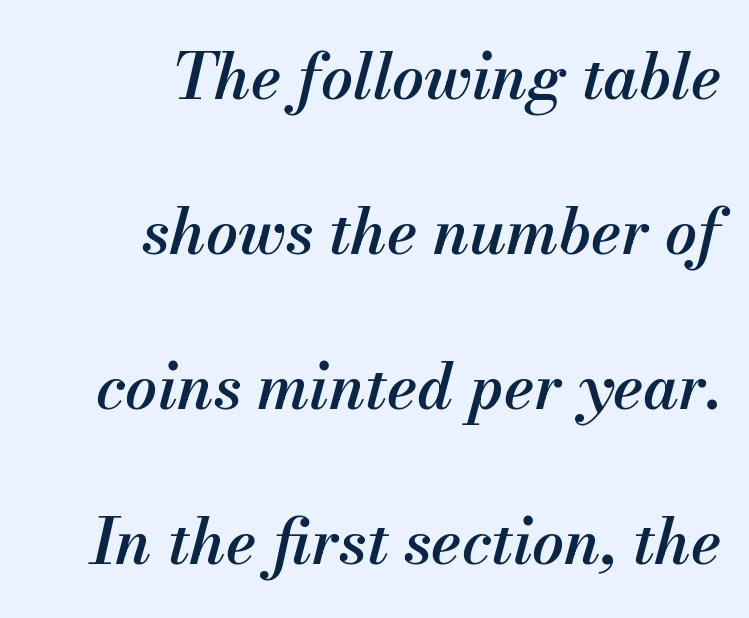
{"italic": "yes", "lean": "right", "slant_degrees": 13, "bold": "semi", "weight": "semibold", "width": "normal", "stroke_contrast": "medium", "x_height": "small", "monospaced": "no", "underline": "no", "align": "right", "line_spacing": "loose", "line_spacing_ratio": 2.46, "letter_spacing": "normal", "letter_spacing_em": 0.0, "glyph_px": 63}
